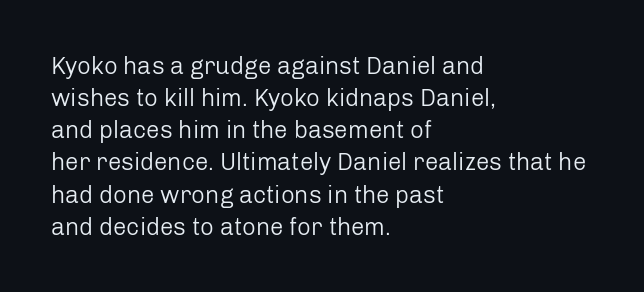
The strip under each line holds only bare page. You could call the tracking neutral — neither tight nor loose. Where is the straight margin? On the left. Upright lettering throughout. The weight tops out at a normal text grade.
